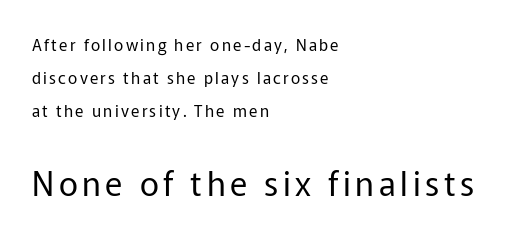
Q: Is the text bold? A: No.
Q: Is the text italic (slanted)? A: No, it is upright.
Q: Is the typeface a serif or a sans-serif typeface? A: Sans-serif.
Q: Is the text underlined? A: No.
Q: How is the paragraph aligned? A: Left-aligned.
Q: Is the spacing between lines tight, normal or loose? A: Loose.
Q: Which block of text is set in a larger size, the first (top) or the second (bottom)? A: The second (bottom) one.
Q: Width (condensed, normal, or wide)? A: Normal.
Q: Stroke contrast? A: Low.
Q: x-height? A: Medium.
Q: Monospaced? A: No.
